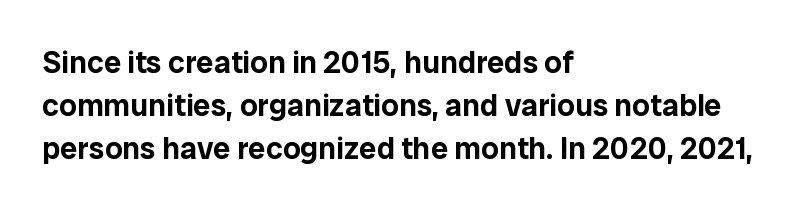
{"serif": "no", "italic": "no", "width": "normal", "stroke_contrast": "low", "x_height": "medium", "monospaced": "no", "underline": "no", "align": "left", "line_spacing": "normal", "line_spacing_ratio": 1.39, "letter_spacing": "normal", "letter_spacing_em": 0.0, "glyph_px": 31}
